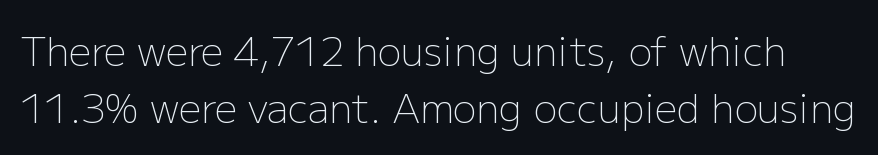
The image shows 39 px light sans-serif type, upright; set normal line spacing (1.45x), normal letter spacing, not underlined; low stroke contrast and a medium x-height.
